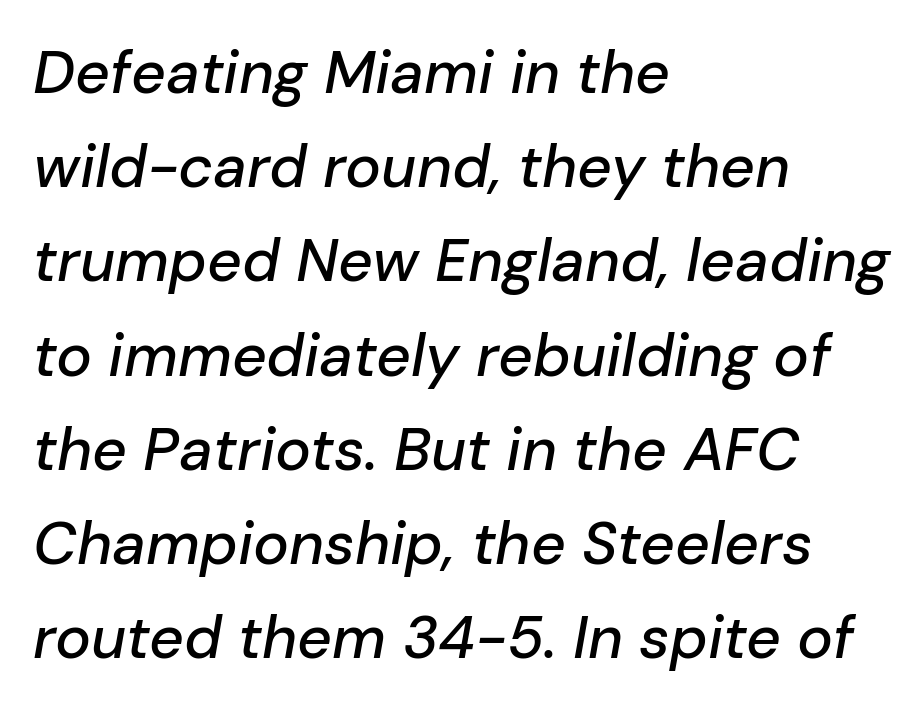
The horizontal fit of the characters is conventional and even. One glance says typical: line gaps are just what's usual. Rendered with sloped, italic letterforms. Looks like regular typesetting: each glyph gets only the width it needs. A student would call this left alignment; a typographer would say flush left, rag right.
